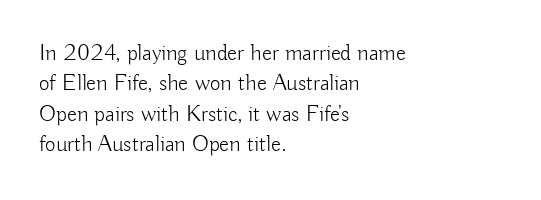
The image shows 23 px text type, upright; set left-aligned, normal line spacing (1.32x), normal letter spacing, not underlined.
